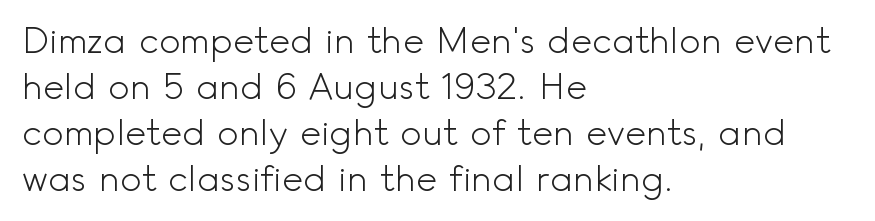
{"serif": "no", "italic": "no", "bold": "no", "weight": "light", "width": "normal", "x_height": "small", "monospaced": "no", "underline": "no", "align": "left", "line_spacing": "normal", "line_spacing_ratio": 1.28, "letter_spacing": "normal", "letter_spacing_em": 0.0, "glyph_px": 36}
